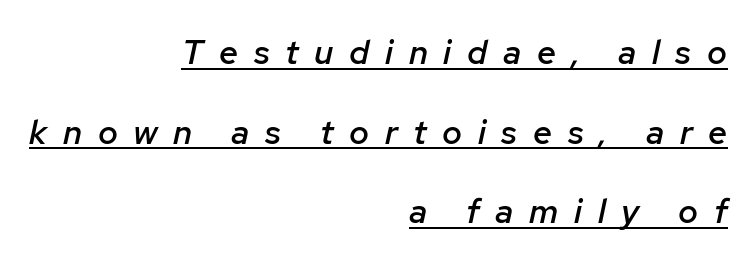
In designer terms, the underline attribute is active on this setting. A typesetter would call this heavily tracked-out type. Emphasis-style slanted type is in use. Think of a printed novel: that variable character pitch is what you see here. Strokes here are thickened, but only to semibold level. If you drew a ruler down the right edge, every line would touch it.
